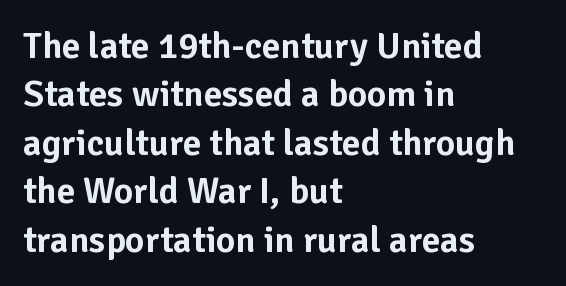
These lines keep a tight, regular rhythm from letter to letter. Classification — sans serif. The string is rendered with underlining switched off. These lines are rendered in a variable-pitch font.
